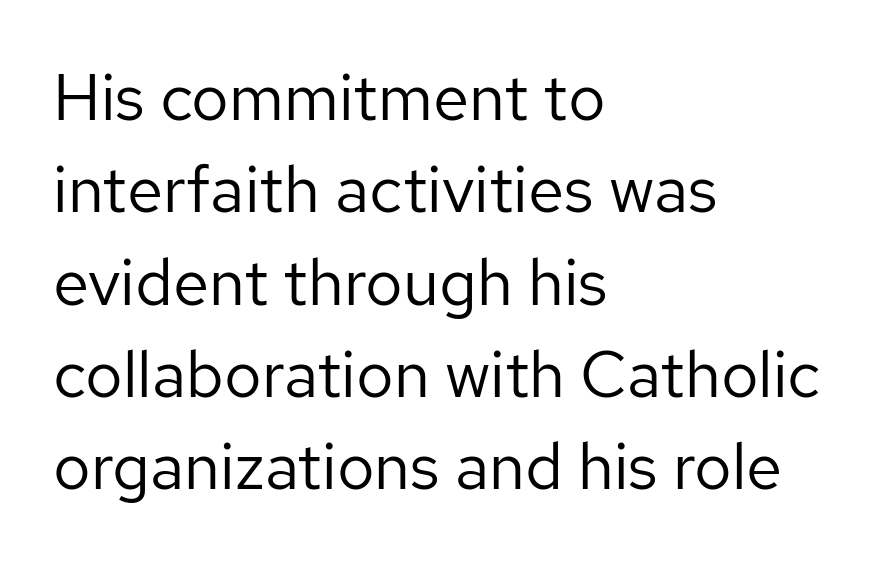
The image shows 65 px regular-weight sans-serif type, upright; set left-aligned, normal line spacing (1.42x), normal letter spacing, not underlined; low stroke contrast and a medium x-height.
